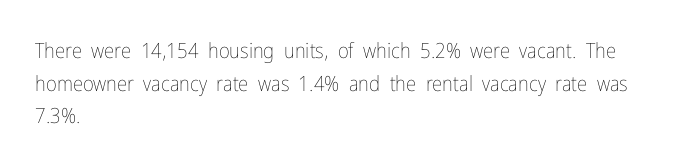
The axis of the letterforms is exactly vertical. Here the glyphs are tracked normally, forming tight word shapes. Descenders hang freely into open space. Line beginnings align vertically; line endings do not. The rows are spaced the way most documents space them.
